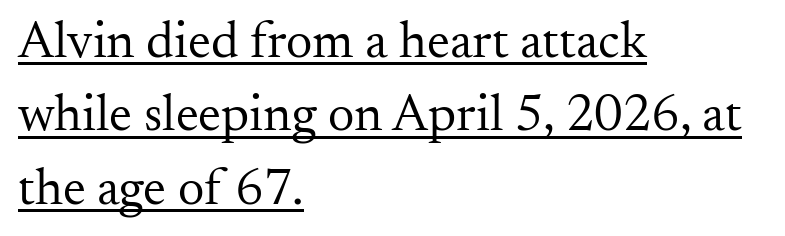
Q: Is the text bold? A: No.
Q: Is the text italic (slanted)? A: No, it is upright.
Q: Is the typeface a serif or a sans-serif typeface? A: Serif.
Q: Is the text underlined? A: Yes.
Q: How is the paragraph aligned? A: Left-aligned.
Q: Is the spacing between letters normal or unusually wide? A: Normal.
Q: Is the spacing between lines tight, normal or loose? A: Normal.
Q: Width (condensed, normal, or wide)? A: Normal.
Q: Stroke contrast? A: Medium.
Q: x-height? A: Small.
Q: Monospaced? A: No.
